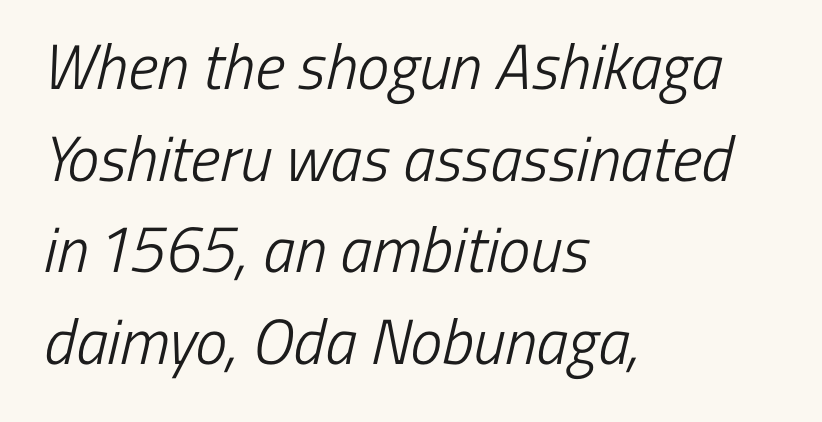
Any mark beneath the type? The region is blank. You could not count columns in this text — the font is proportionally spaced. The cut favours lightness, reaching ordinary text weight at its darkest. This sample is left-justified, so line endings fall wherever the words run out. Characters follow at the spacing the type designer built in.
